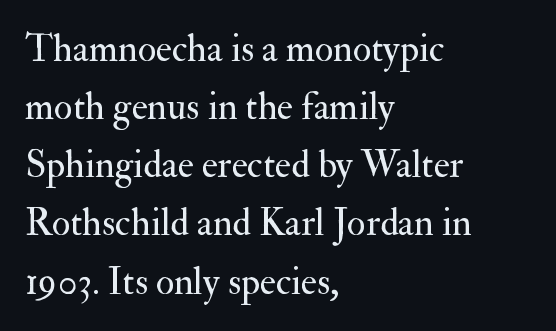
Q: Is the text bold? A: No.
Q: Is the text italic (slanted)? A: No, it is upright.
Q: Is the typeface a serif or a sans-serif typeface? A: Serif.
Q: Is the text underlined? A: No.
Q: How is the paragraph aligned? A: Left-aligned.
Q: Is the spacing between letters normal or unusually wide? A: Normal.
Q: Is the spacing between lines tight, normal or loose? A: Normal.
Q: Width (condensed, normal, or wide)? A: Normal.
Q: Stroke contrast? A: Medium.
Q: x-height? A: Small.
Q: Monospaced? A: No.
